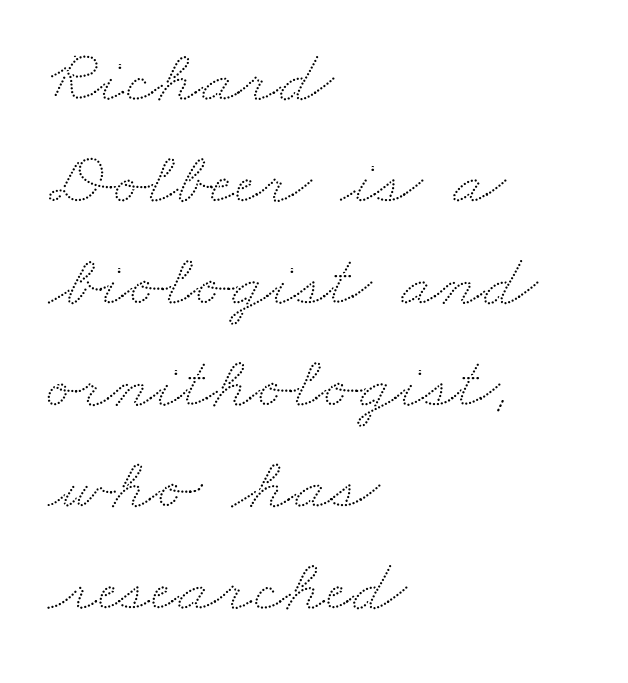
{"width": "wide", "stroke_contrast": "low", "x_height": "small", "monospaced": "no", "underline": "no", "align": "left", "line_spacing": "normal", "line_spacing_ratio": 1.34, "letter_spacing": "normal", "letter_spacing_em": 0.0, "glyph_px": 76}
